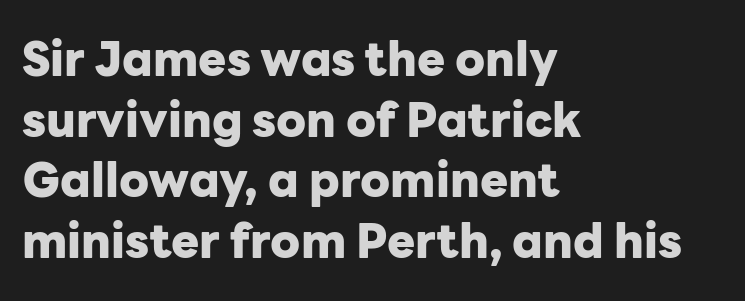
You could call the tracking neutral — neither tight nor loose. The lines are quadded left. Examine the stroke ends and you'll find no serifs. In terms of posture, this sample is upright.
